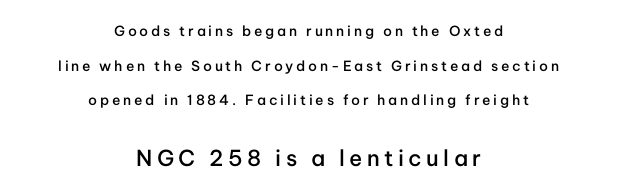
This is roman type, the default non-slanted kind. Which margin do the lines hug? Neither — every line sits in the middle. The glyphs are unaccompanied by any horizontal stroke below them. The line texture is sparse and dotted thanks to wide tracking.
